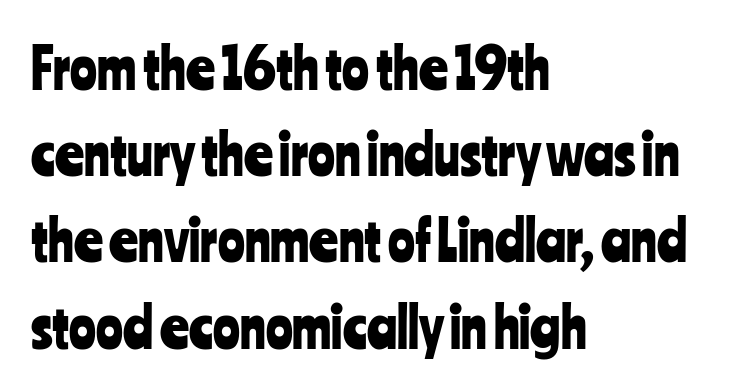
This sample has the flowing, uneven cadence of proportional lettering. A roman cut, with each character standing at attention. Is there much room between lines? A standard amount, neither cramped nor airy. Leftover space on each line is placed entirely after the last word. Caption: standard tracking, unaltered.
